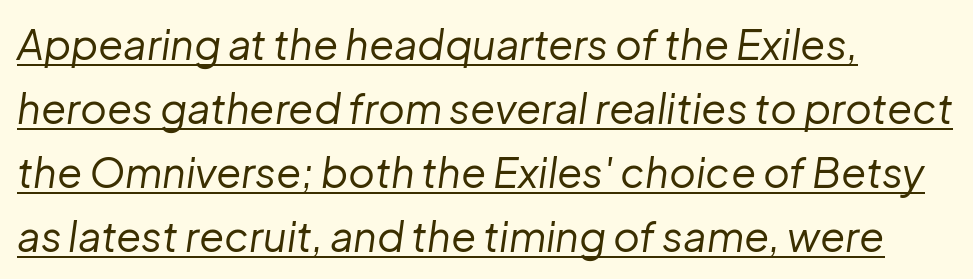
{"italic": "yes", "lean": "right", "slant_degrees": 8, "bold": "no", "weight": "regular", "width": "normal", "stroke_contrast": "low", "x_height": "medium", "monospaced": "no", "underline": "yes", "align": "left", "line_spacing": "normal", "line_spacing_ratio": 1.56, "letter_spacing": "normal", "letter_spacing_em": 0.0, "glyph_px": 41}
